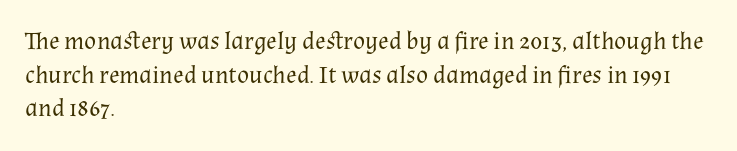
{"italic": "no", "bold": "no", "underline": "no", "align": "left", "line_spacing": "normal", "line_spacing_ratio": 1.35, "letter_spacing": "normal", "letter_spacing_em": 0.0, "glyph_px": 25}
